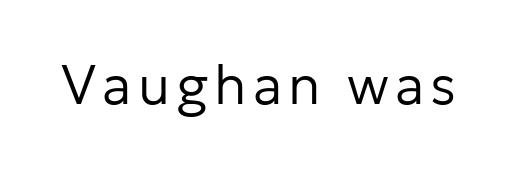
{"serif": "no", "italic": "no", "bold": "no", "weight": "regular", "width": "normal", "stroke_contrast": "low", "x_height": "medium", "monospaced": "no", "underline": "no", "glyph_px": 55}
